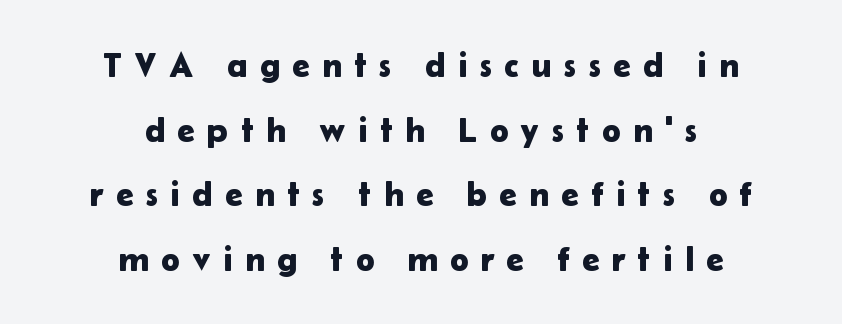
The image shows 35 px sans-serif type, upright; set centered, line spacing 1.85x, unusually wide letter spacing (+0.35 em), not underlined; low stroke contrast and a medium x-height.
